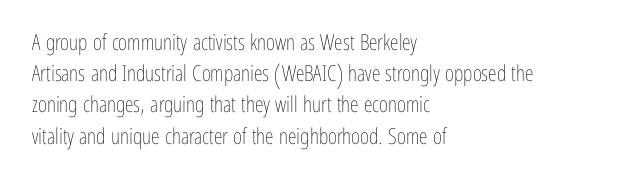
Q: Is the text bold? A: No.
Q: Is the text italic (slanted)? A: No, it is upright.
Q: Is the text underlined? A: No.
Q: How is the paragraph aligned? A: Left-aligned.
Q: Is the spacing between letters normal or unusually wide? A: Normal.
Q: Is the spacing between lines tight, normal or loose? A: Normal.
